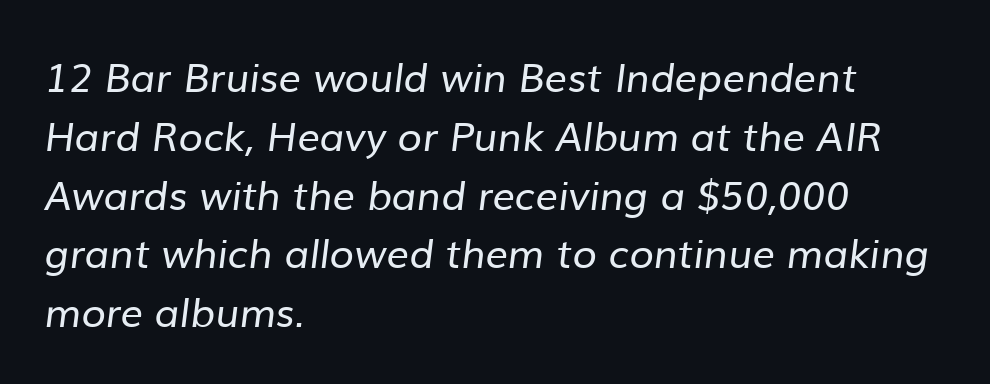
This rendering uses left alignment, leaving the right contour irregular. Weight: in the light-to-regular range. Letters rest on an invisible, unmarked baseline. The tracking reads as untouched default to a designer's eye. This sample has the flowing, uneven cadence of proportional lettering. The designer left line spacing at the default.
